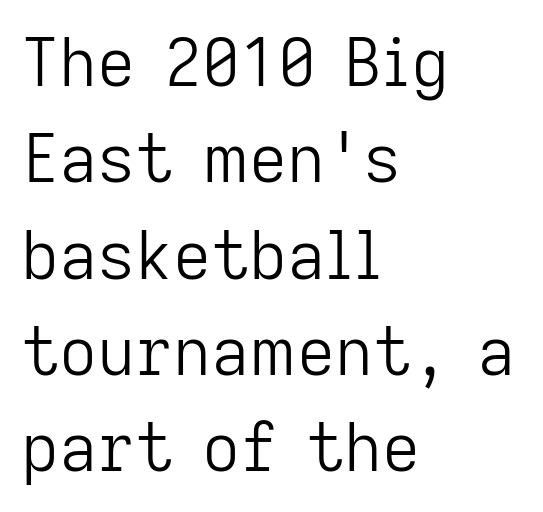
Varying glyph widths throughout — classic text-font behaviour. The weight would be labelled regular, book, light, or lighter still. Descenders are the only things crossing below the line. Typeset ragged right — the left edge is the straight one. The gaps between neighbouring characters are ordinary and unremarkable. Nope, no serifs anywhere on these letters.
